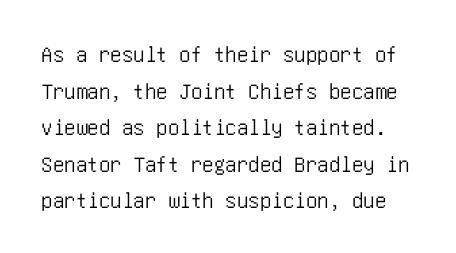
Any mark beneath the type? The region is blank. Summary of vertical rhythm: regular, with standard interline spacing. No italicization has been applied; the sample stays upright. This sample uses plain, unmodified letter spacing.
